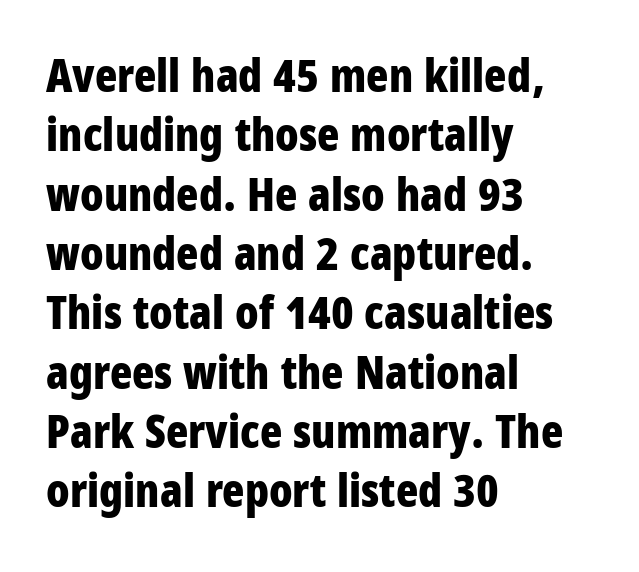
{"serif": "no", "italic": "no", "bold": "yes", "weight": "bold", "width": "condensed", "stroke_contrast": "low", "x_height": "large", "monospaced": "no", "underline": "no", "align": "left", "line_spacing": "normal", "line_spacing_ratio": 1.29, "letter_spacing": "normal", "letter_spacing_em": 0.0, "glyph_px": 46}
